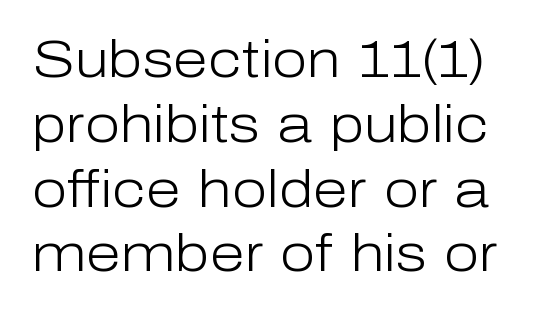
Q: Is the text bold? A: No.
Q: Is the text italic (slanted)? A: No, it is upright.
Q: Is the typeface a serif or a sans-serif typeface? A: Sans-serif.
Q: Is the text underlined? A: No.
Q: Is the spacing between letters normal or unusually wide? A: Normal.
Q: Is the spacing between lines tight, normal or loose? A: Normal.
Q: Width (condensed, normal, or wide)? A: Normal.
Q: Stroke contrast? A: Low.
Q: x-height? A: Medium.
Q: Monospaced? A: No.
